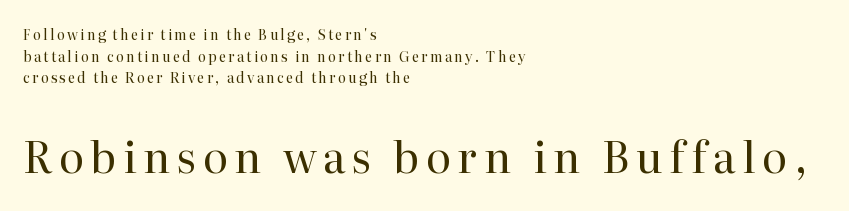
Q: Is the text bold? A: No.
Q: Is the text italic (slanted)? A: No, it is upright.
Q: Is the typeface a serif or a sans-serif typeface? A: Serif.
Q: Is the text underlined? A: No.
Q: How is the paragraph aligned? A: Left-aligned.
Q: Is the spacing between lines tight, normal or loose? A: Normal.
Q: Which block of text is set in a larger size, the first (top) or the second (bottom)? A: The second (bottom) one.
Q: Width (condensed, normal, or wide)? A: Normal.
Q: Stroke contrast? A: High.
Q: x-height? A: Medium.
Q: Monospaced? A: No.
